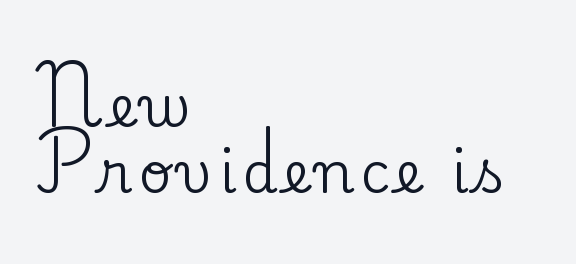
{"serif": "yes", "italic": "no", "width": "normal", "stroke_contrast": "low", "x_height": "small", "monospaced": "no", "underline": "no", "align": "left", "line_spacing": "tight", "line_spacing_ratio": 1.15, "glyph_px": 57}
